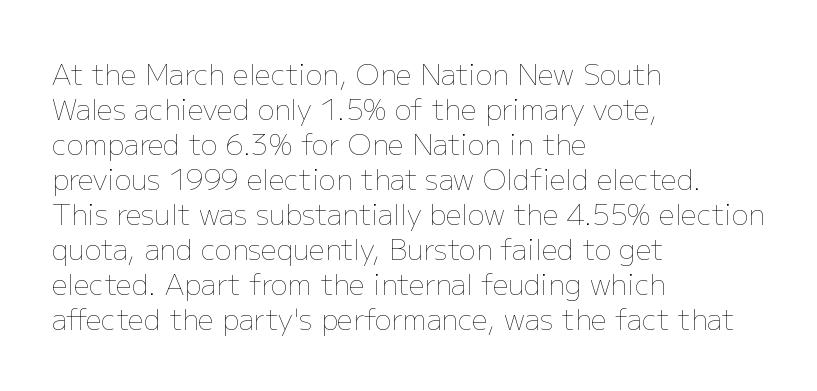
The image shows 28 px thin type, upright; set left-aligned, normal line spacing (1.25x), normal letter spacing, not underlined; low stroke contrast and a medium x-height.
